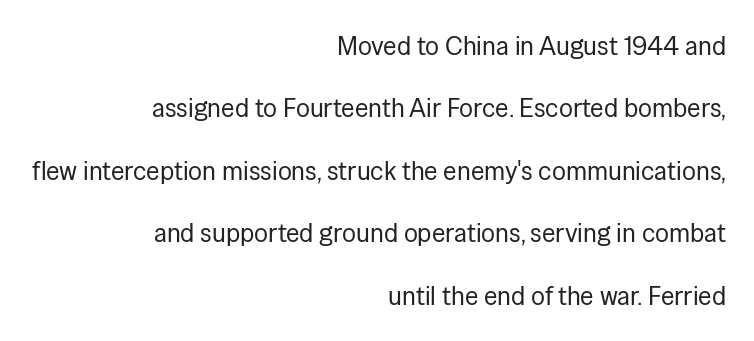
{"italic": "no", "bold": "no", "underline": "no", "align": "right", "line_spacing": "loose", "line_spacing_ratio": 2.4, "letter_spacing": "normal", "letter_spacing_em": 0.0, "glyph_px": 26}
